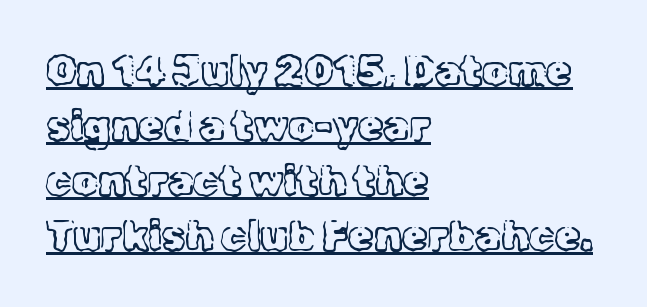
Spacing verdict: proportional, widths tailored to each character. Weight: in the light-to-regular range. Has an underline been added? It has. The block of text has a typical density, with ordinary space between rows. The line texture is even and compact thanks to regular tracking.
